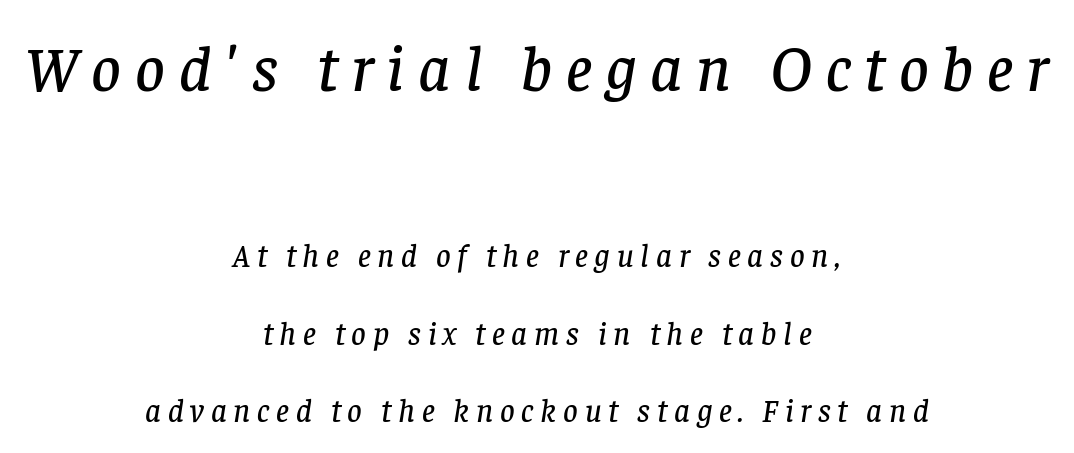
The image shows 65 px serif type, italic (leaning right); set centered, loose line spacing (2.43x), unusually wide letter spacing (+0.21 em), not underlined; the first (top) block is 2.03x larger; low stroke contrast and a large x-height.
